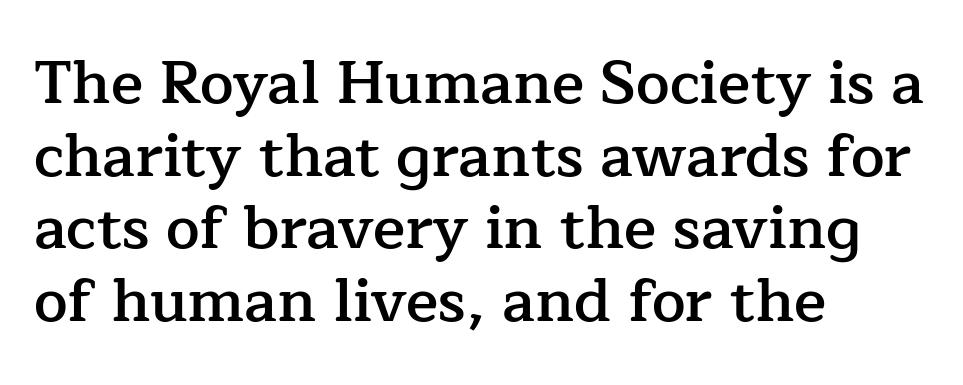
On the weight axis this lands at semibold, roughly 600. Typeset ragged right — the left edge is the straight one. Unmarked baselines from the first word to the last. How are the letters spaced? Ordinarily, with no added tracking. Do the letters lean? They stand straight.
